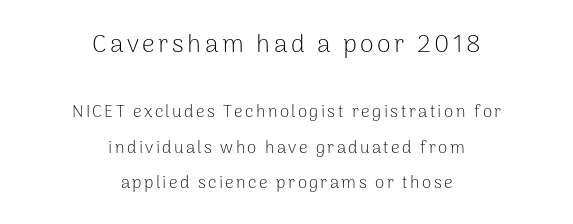
It's the straight-up-and-down kind of type. Anything drawn beneath the words? Only blank space. Top chunk: large. Bottom chunk: small. Counters stay open thanks to moderate or lighter strokes. These lines stack symmetrically, like a column narrowing and widening about its center.
